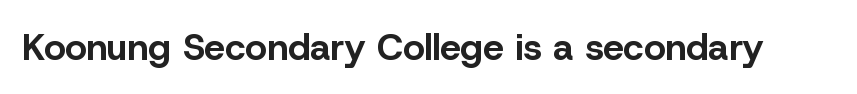
The image shows 37 px bold sans-serif type, upright; set normal letter spacing, not underlined; low stroke contrast and a medium x-height.
